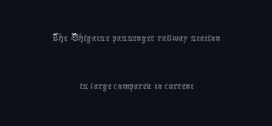
{"italic": "no", "bold": "no", "underline": "no", "align": "center", "line_spacing": "loose", "line_spacing_ratio": 2.09, "letter_spacing": "normal", "letter_spacing_em": 0.0, "glyph_px": 23}
